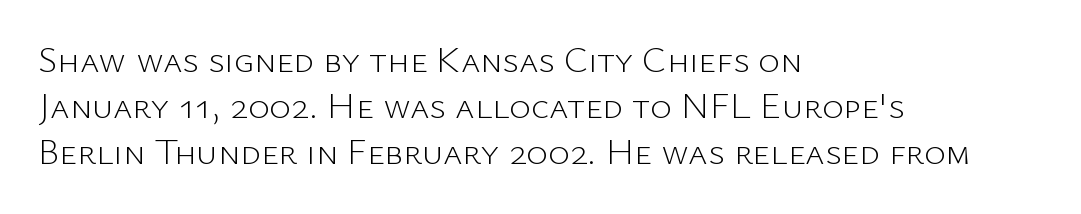
Nope, no serifs anywhere on these letters. Line spacing here is normal. The zone under the glyphs is completely vacant. Is the type heavy? It reads as light-to-regular instead. The lines in this sample share a left origin and differ only in where they stop.
